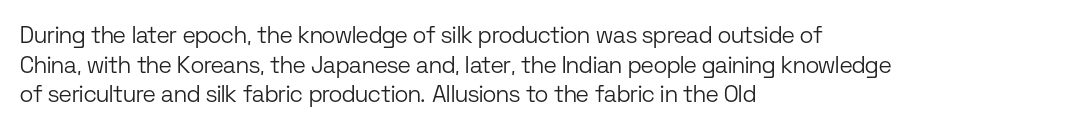
{"italic": "no", "bold": "no", "underline": "no", "align": "left", "line_spacing": "normal", "line_spacing_ratio": 1.29, "letter_spacing": "normal", "letter_spacing_em": 0.0, "glyph_px": 23}
